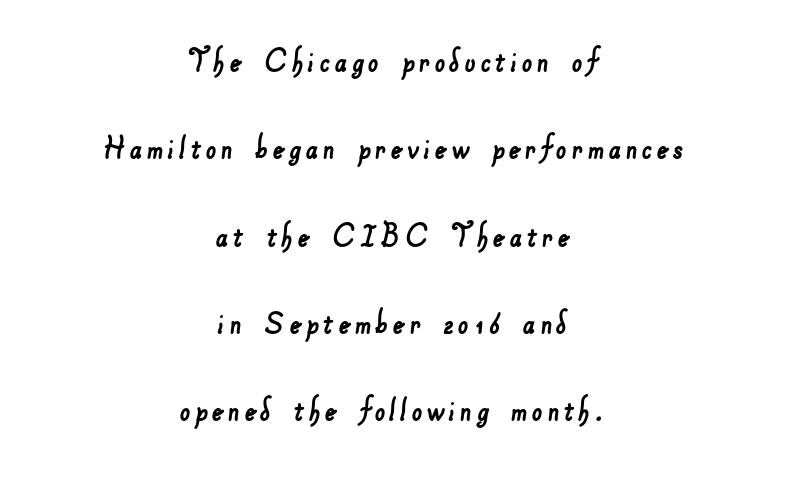
Q: Is the typeface a serif or a sans-serif typeface? A: Sans-serif.
Q: Is the text underlined? A: No.
Q: How is the paragraph aligned? A: Centered.
Q: Is the spacing between lines tight, normal or loose? A: Loose.
Q: Width (condensed, normal, or wide)? A: Normal.
Q: Stroke contrast? A: Low.
Q: x-height? A: Small.
Q: Monospaced? A: No.
